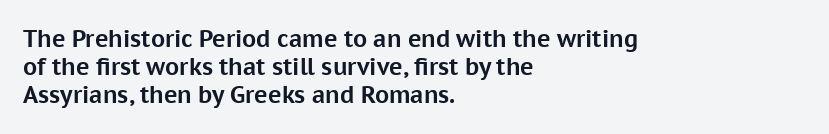
Q: Is the text bold? A: Yes.
Q: Is the text italic (slanted)? A: No, it is upright.
Q: Is the text underlined? A: No.
Q: How is the paragraph aligned? A: Left-aligned.
Q: Is the spacing between letters normal or unusually wide? A: Normal.
